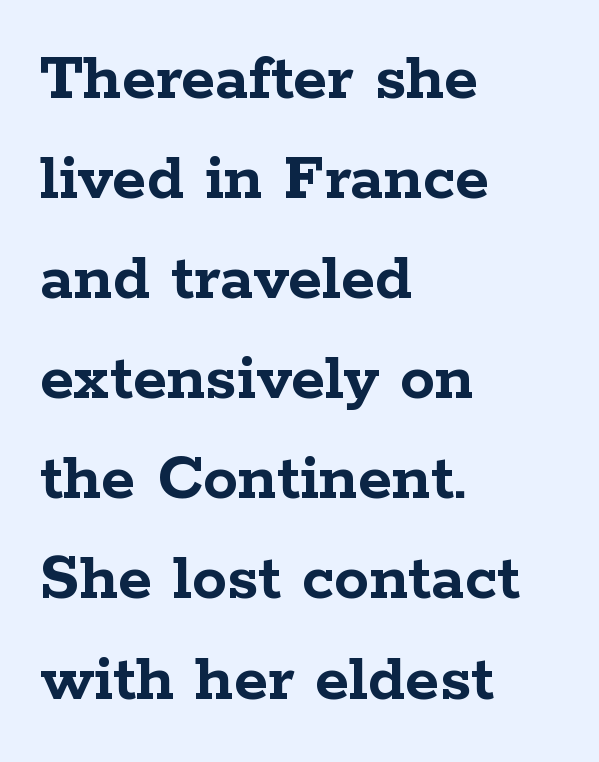
The text block is weighted toward the left margin, trailing off unevenly rightward. Thick stems and heavy bowls — unmistakably bold. Designer's note — italics off, roman on. Spacing verdict: proportional, widths tailored to each character. Standard letterfit; no display-style spreading of the glyphs.
